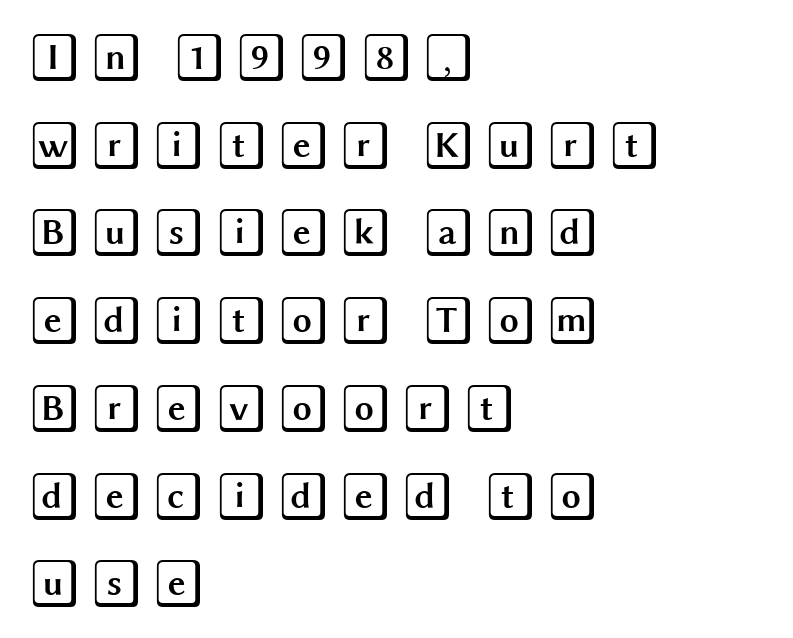
Q: Is the text italic (slanted)? A: No, it is upright.
Q: Is the text underlined? A: No.
Q: How is the paragraph aligned? A: Left-aligned.
Q: Width (condensed, normal, or wide)? A: Wide.
Q: x-height? A: Large.
